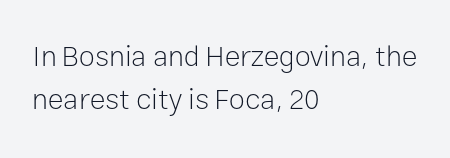
Observe the absence of serifs on each vertical stroke in this sample. Posture: straight, roman, zero tilt. Short and long lines alike share a common starting point at left. Letter spacing: default.
